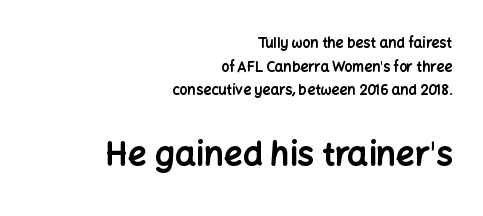
The image shows 33 px bold sans-serif type, upright; set right-aligned, normal line spacing (1.69x), normal letter spacing, not underlined; the second (bottom) block is 2.36x larger; low stroke contrast and a medium x-height.
